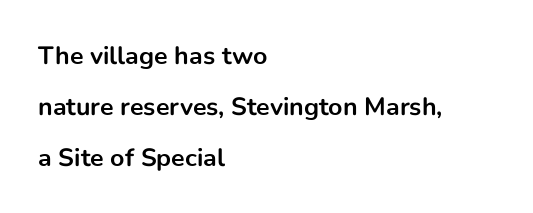
The image shows 25 px bold type, upright; set left-aligned, loose line spacing (2.04x), normal letter spacing, not underlined.
